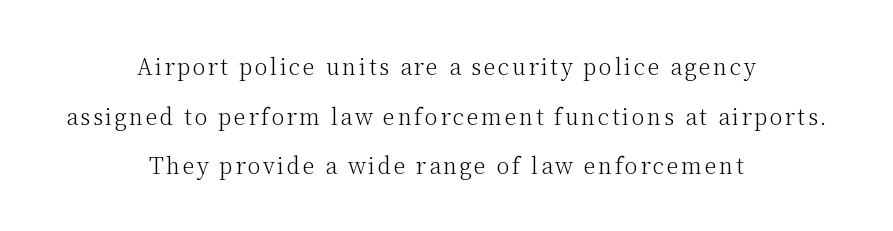
Q: Is the text bold? A: No.
Q: Is the text italic (slanted)? A: No, it is upright.
Q: Is the text underlined? A: No.
Q: How is the paragraph aligned? A: Centered.
Q: Is the spacing between lines tight, normal or loose? A: Loose.
